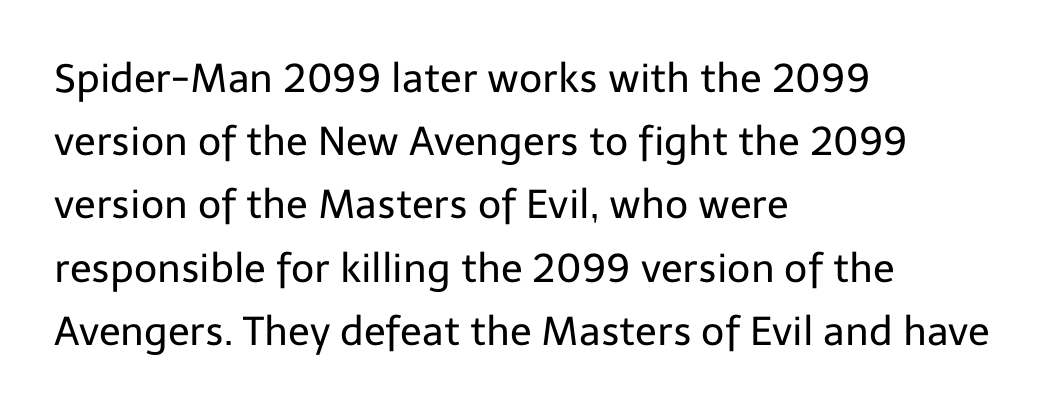
The letters advance in unequal steps, a hallmark of proportional type. Caption: multi-line text, flush left, ragged right. Posture: straight, roman, zero tilt. This block has exactly the height ordinary leading produces. Look at the bottom of the vertical strokes: they stop flat, with no serifs. A bare baseline throughout the passage.
